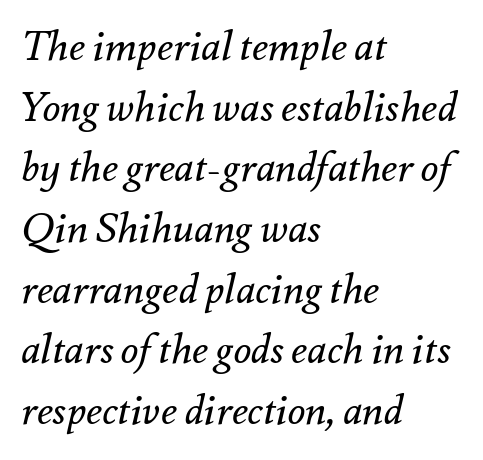
The image shows 41 px regular-weight type, italic (leaning right); set left-aligned, normal line spacing (1.48x), normal letter spacing, not underlined; medium stroke contrast and a small x-height.
